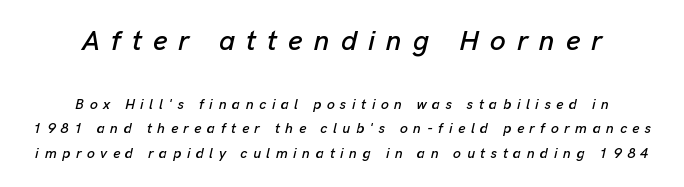
{"italic": "yes", "lean": "right", "slant_degrees": 13, "width": "normal", "stroke_contrast": "low", "x_height": "medium", "monospaced": "no", "underline": "no", "align": "center", "line_spacing_ratio": 1.76, "letter_spacing": "wide", "letter_spacing_em": 0.4, "larger_block": "first", "size_ratio": 2.0, "glyph_px": 28}
